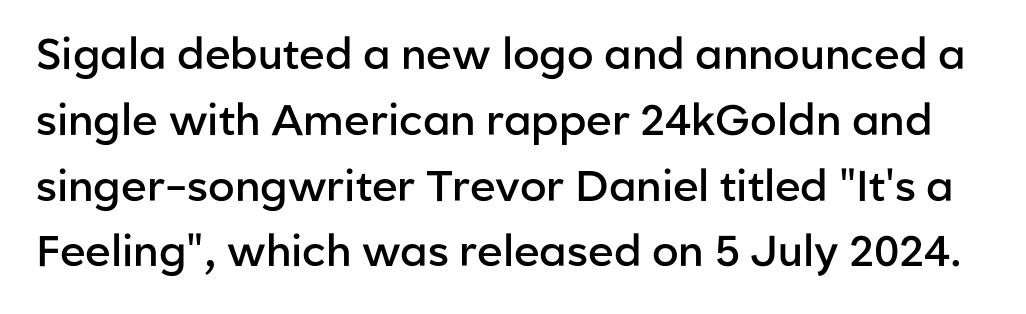
The image shows 43 px semibold sans-serif type, upright; set normal line spacing (1.53x), normal letter spacing, not underlined; low stroke contrast and a medium x-height.
